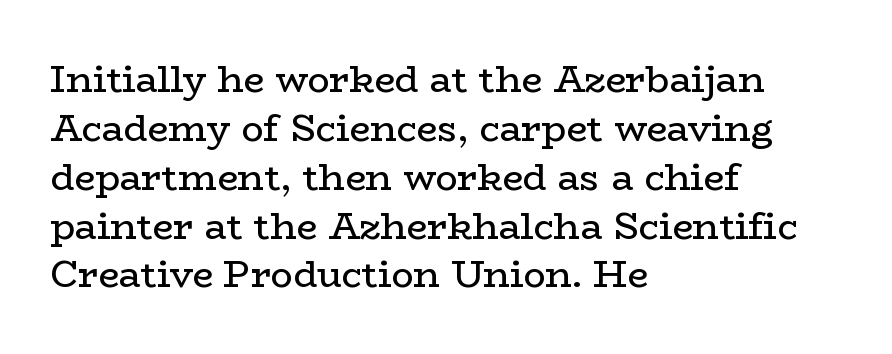
The image shows 37 px regular-weight, wide serif type, upright; set left-aligned, normal line spacing (1.32x), normal letter spacing, not underlined; low stroke contrast and a medium x-height.
